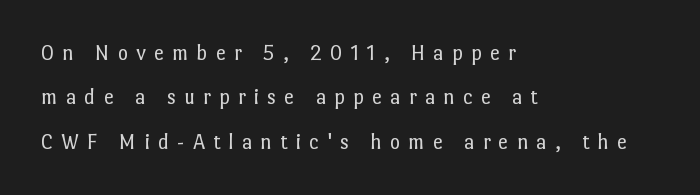
{"italic": "no", "bold": "no", "underline": "no", "align": "left", "line_spacing": "loose", "line_spacing_ratio": 2.02, "letter_spacing": "wide", "letter_spacing_em": 0.37, "glyph_px": 22}
